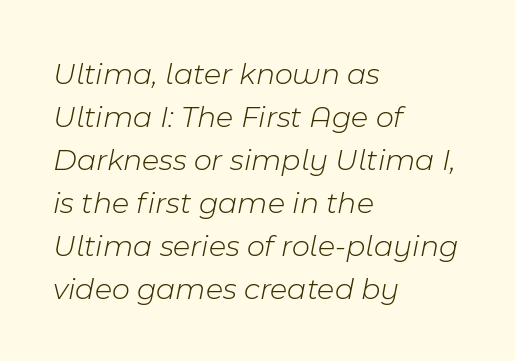
Vertical stems look standard width or narrower in stroke. The block of text has a typical density, with ordinary space between rows. These lines are set flush left with a ragged right edge. Glyph-to-glyph distance matches everyday printed text. Looks like regular typesetting: each glyph gets only the width it needs. Does the lettering tilt? It does — this is italic.
